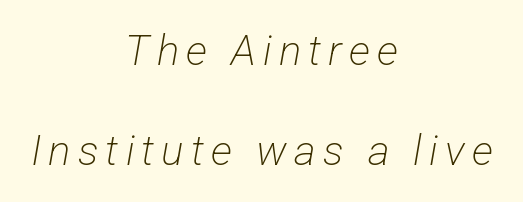
Q: Is the text bold? A: No.
Q: Is the typeface a serif or a sans-serif typeface? A: Sans-serif.
Q: Is the text underlined? A: No.
Q: How is the paragraph aligned? A: Centered.
Q: Is the spacing between lines tight, normal or loose? A: Loose.
Q: Width (condensed, normal, or wide)? A: Condensed.
Q: Stroke contrast? A: Low.
Q: x-height? A: Medium.
Q: Monospaced? A: No.
